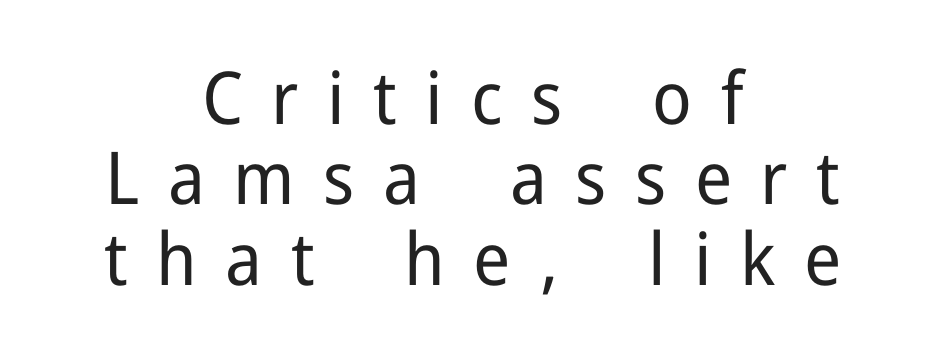
Q: Is the text bold? A: No.
Q: Is the text italic (slanted)? A: No, it is upright.
Q: Is the typeface a serif or a sans-serif typeface? A: Sans-serif.
Q: Is the text underlined? A: No.
Q: How is the paragraph aligned? A: Centered.
Q: Is the spacing between letters normal or unusually wide? A: Unusually wide.
Q: Is the spacing between lines tight, normal or loose? A: Tight.
Q: Width (condensed, normal, or wide)? A: Normal.
Q: Stroke contrast? A: Low.
Q: x-height? A: Medium.
Q: Monospaced? A: No.
